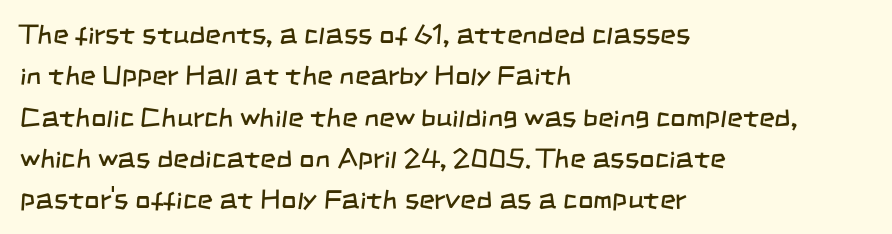
The image shows 27 px text type; set left-aligned, normal line spacing (1.53x), normal letter spacing, not underlined.
